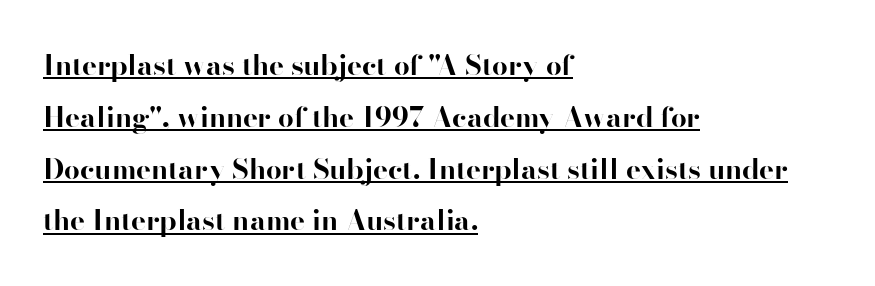
Q: Is the text bold? A: Yes.
Q: Is the text italic (slanted)? A: No, it is upright.
Q: Is the typeface a serif or a sans-serif typeface? A: Sans-serif.
Q: Is the text underlined? A: Yes.
Q: How is the paragraph aligned? A: Left-aligned.
Q: Is the spacing between letters normal or unusually wide? A: Normal.
Q: Width (condensed, normal, or wide)? A: Normal.
Q: Stroke contrast? A: High.
Q: x-height? A: Small.
Q: Monospaced? A: No.
